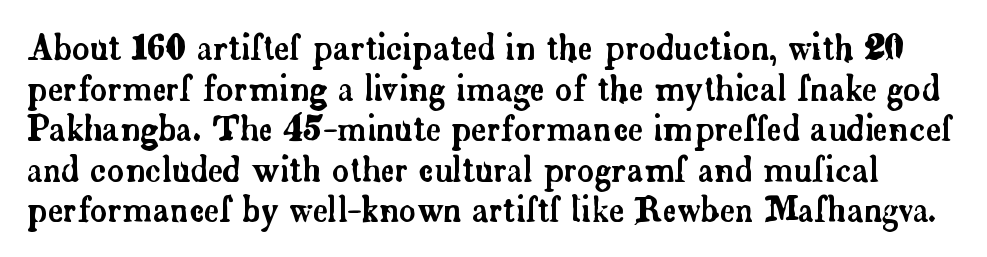
Q: Is the text italic (slanted)? A: No, it is upright.
Q: Is the typeface a serif or a sans-serif typeface? A: Serif.
Q: Is the text underlined? A: No.
Q: Is the spacing between letters normal or unusually wide? A: Normal.
Q: Width (condensed, normal, or wide)? A: Normal.
Q: Stroke contrast? A: Low.
Q: x-height? A: Small.
Q: Monospaced? A: No.
